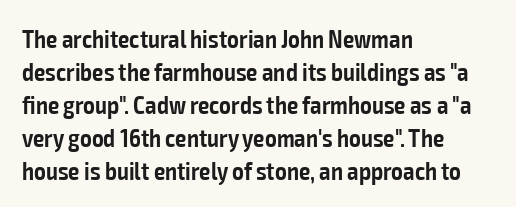
The image shows 25 px text type, upright; set left-aligned, normal line spacing (1.32x), normal letter spacing, not underlined.
